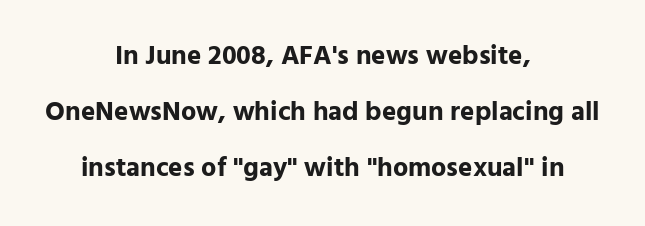
The image shows 27 px bold type, upright; set centered, loose line spacing (2.07x), normal letter spacing, not underlined.
